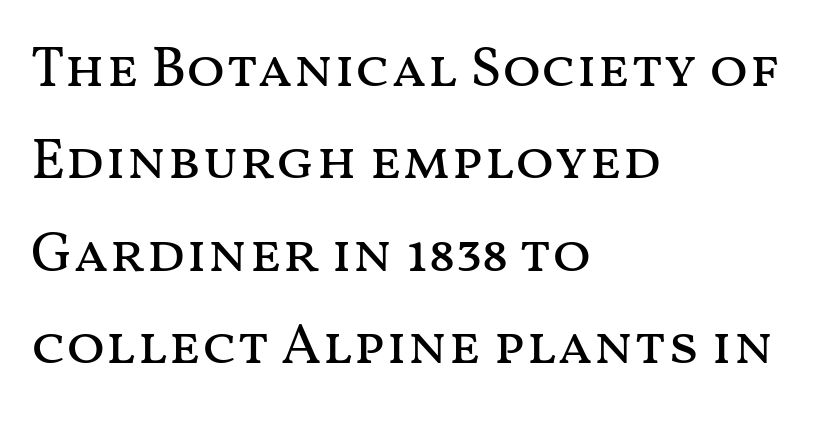
Q: Is the text bold? A: No.
Q: Is the text italic (slanted)? A: No, it is upright.
Q: Is the text underlined? A: No.
Q: How is the paragraph aligned? A: Left-aligned.
Q: Is the spacing between letters normal or unusually wide? A: Normal.
Q: Is the spacing between lines tight, normal or loose? A: Normal.
Q: Width (condensed, normal, or wide)? A: Wide.
Q: Stroke contrast? A: Medium.
Q: x-height? A: Medium.
Q: Monospaced? A: No.
